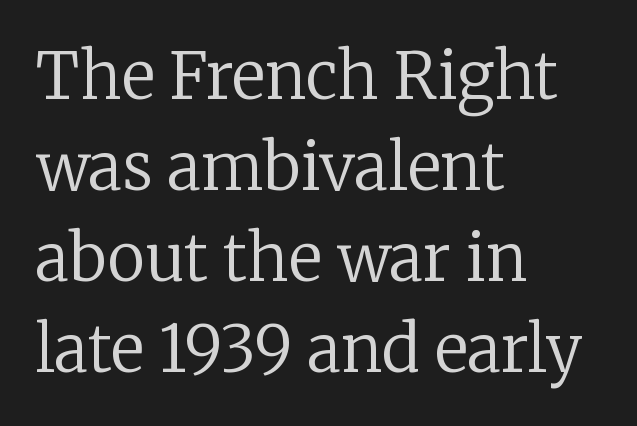
The image shows 64 px regular-weight serif type, upright; set left-aligned, normal line spacing (1.42x), normal letter spacing, not underlined; low stroke contrast and a medium x-height.
